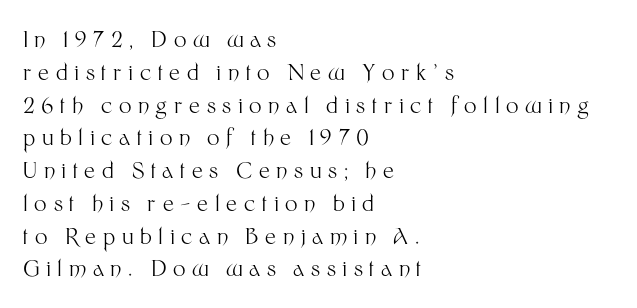
Is there any slant? The stems are plumb. Heaviness? Minimal to ordinary, like unemphasized prose. Notice how the passage keeps a crisp vertical edge on the left only. The area under the type is left untouched. This block has exactly the height ordinary leading produces. This sample uses expanded letter spacing, leaving extra air between glyphs.
